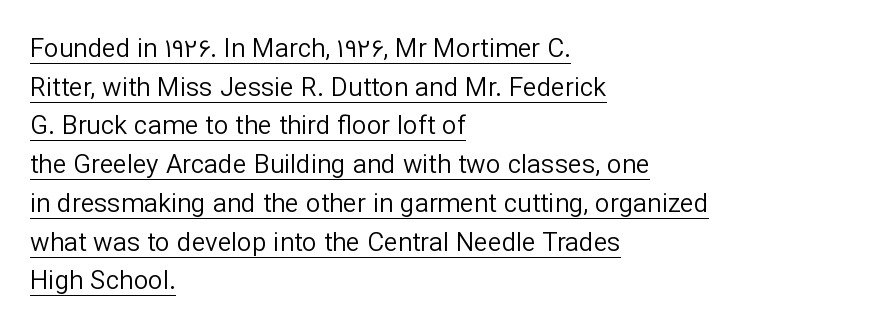
Ink coverage per letter is moderate at most. You can see a thin bar hugging the bottom of the glyphs. Every row of glyphs begins at an identical x-position on the left. The block of text has a typical density, with ordinary space between rows. No italicization has been applied; the sample stays upright.
